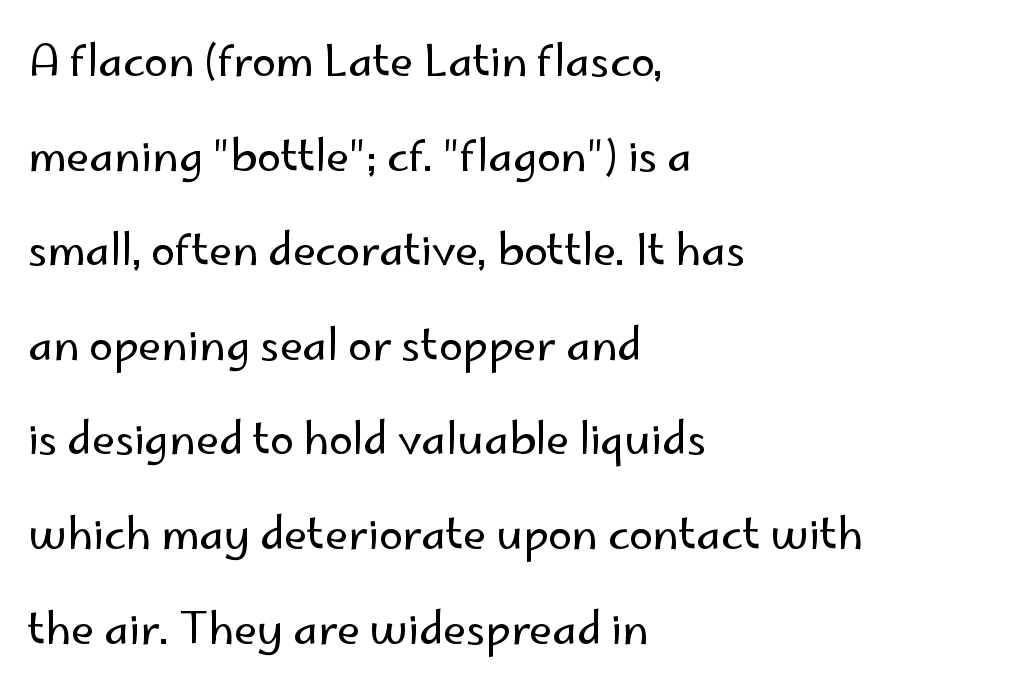
Q: Is the text bold? A: No.
Q: Is the text italic (slanted)? A: No, it is upright.
Q: Is the typeface a serif or a sans-serif typeface? A: Sans-serif.
Q: Is the text underlined? A: No.
Q: How is the paragraph aligned? A: Left-aligned.
Q: Is the spacing between letters normal or unusually wide? A: Normal.
Q: Is the spacing between lines tight, normal or loose? A: Loose.
Q: Width (condensed, normal, or wide)? A: Normal.
Q: Stroke contrast? A: Low.
Q: x-height? A: Small.
Q: Monospaced? A: No.
